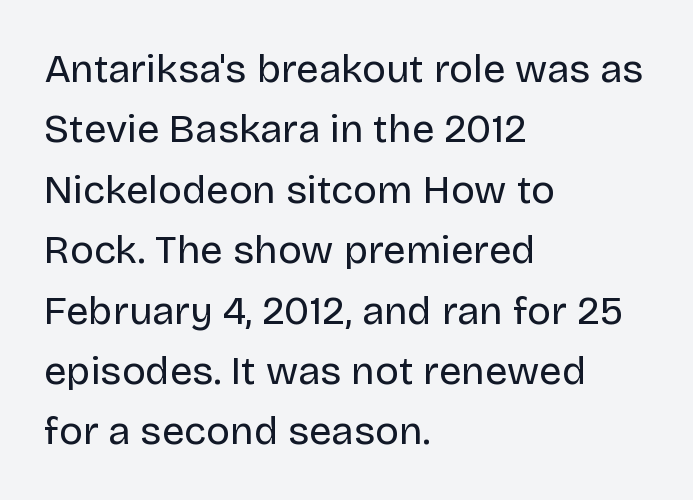
You could not count columns in this text — the font is proportionally spaced. Tall strokes in this sample are plumb rather than angled. Baseline-to-baseline distance is the conventional proportion of letter height. Decoration check: the copy has no underline.
